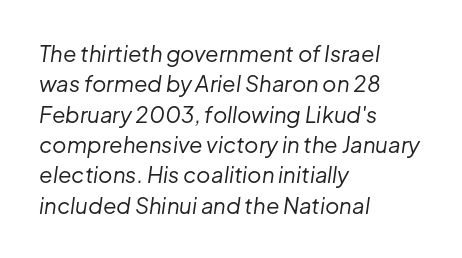
Q: Is the text bold? A: No.
Q: Is the text italic (slanted)? A: Yes, it leans right by about 8 degrees.
Q: Is the text underlined? A: No.
Q: How is the paragraph aligned? A: Left-aligned.
Q: Is the spacing between letters normal or unusually wide? A: Normal.
Q: Is the spacing between lines tight, normal or loose? A: Normal.
